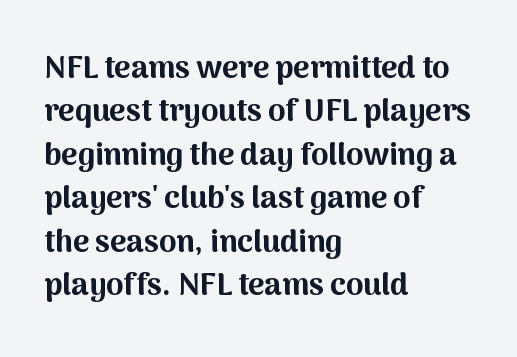
Q: Is the text bold? A: Yes.
Q: Is the text italic (slanted)? A: No, it is upright.
Q: Is the typeface a serif or a sans-serif typeface? A: Sans-serif.
Q: Is the text underlined? A: No.
Q: How is the paragraph aligned? A: Left-aligned.
Q: Is the spacing between letters normal or unusually wide? A: Normal.
Q: Is the spacing between lines tight, normal or loose? A: Normal.
Q: Width (condensed, normal, or wide)? A: Normal.
Q: Stroke contrast? A: Medium.
Q: x-height? A: Medium.
Q: Monospaced? A: No.
